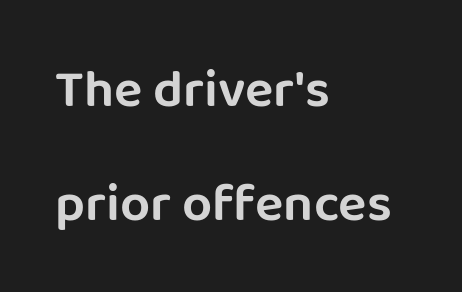
Type without underlining. Rendered with straight, roman letterforms. The rag falls on the right side of this text block. Proportional: the letters do not fall into vertical columns.
